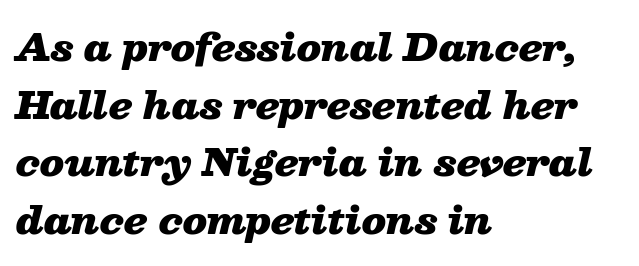
The image shows 36 px heavy, wide type, italic (leaning right); set left-aligned, normal line spacing (1.6x), normal letter spacing, not underlined; low stroke contrast and a medium x-height.
